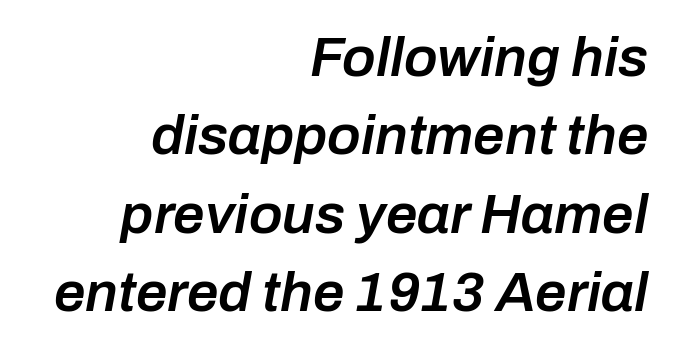
Slant detected: the letters are inclined. The lines in this sample share a right terminus and differ only in where they begin. Think of a printed novel: that variable character pitch is what you see here. Leading: standard. The rendering keeps characters at their native spacing.
